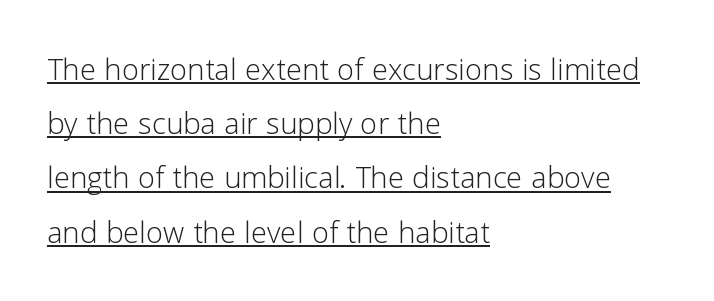
{"serif": "no", "italic": "no", "bold": "no", "weight": "light", "width": "normal", "stroke_contrast": "low", "x_height": "medium", "monospaced": "no", "underline": "yes", "align": "left", "line_spacing": "normal", "line_spacing_ratio": 1.39, "letter_spacing": "normal", "letter_spacing_em": 0.0, "glyph_px": 39}
